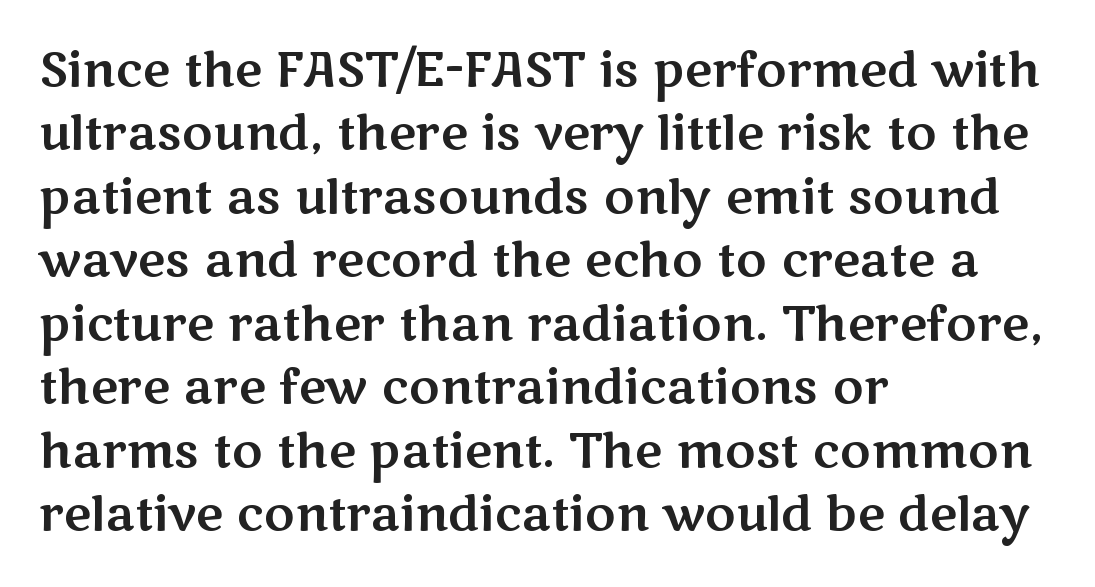
Leading matches the norm, producing a regular column. The passage shown has conventional tracking throughout. In terms of posture, this sample is upright. The foot of each line stays bare and open. This sample has the flowing, uneven cadence of proportional lettering. Classification — sans serif.
